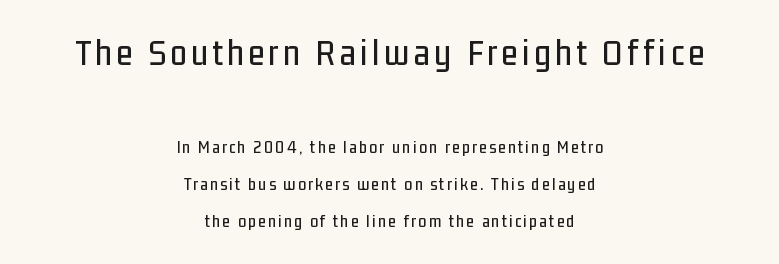
Q: Is the text italic (slanted)? A: No, it is upright.
Q: Is the typeface a serif or a sans-serif typeface? A: Sans-serif.
Q: Is the text underlined? A: No.
Q: How is the paragraph aligned? A: Centered.
Q: Is the spacing between lines tight, normal or loose? A: Loose.
Q: Which block of text is set in a larger size, the first (top) or the second (bottom)? A: The first (top) one.
Q: Width (condensed, normal, or wide)? A: Condensed.
Q: Stroke contrast? A: Low.
Q: x-height? A: Medium.
Q: Monospaced? A: No.
